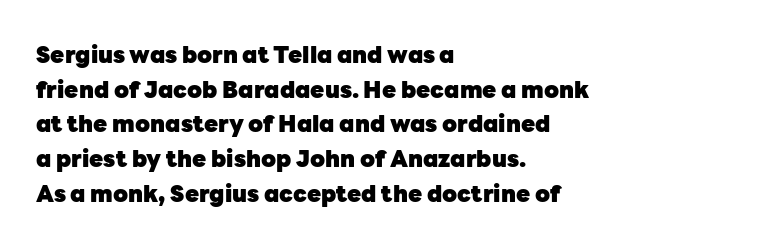
The image shows 23 px bold type, upright; set left-aligned, normal line spacing (1.51x), normal letter spacing, not underlined.
